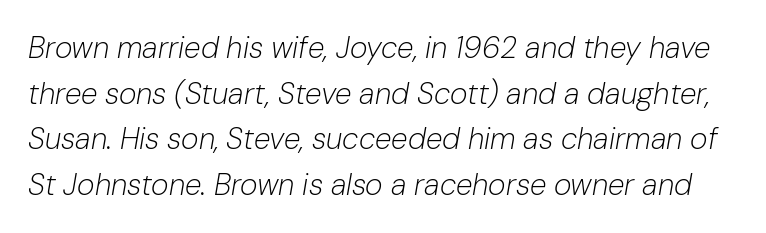
The image shows 30 px light type, italic (leaning right); set normal line spacing (1.52x), normal letter spacing, not underlined; low stroke contrast and a medium x-height.
